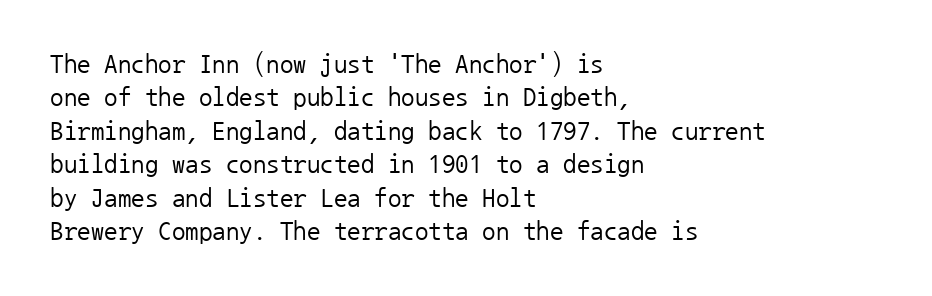
Q: Is the text bold? A: No.
Q: Is the text italic (slanted)? A: No, it is upright.
Q: Is the text underlined? A: No.
Q: How is the paragraph aligned? A: Left-aligned.
Q: Is the spacing between letters normal or unusually wide? A: Normal.
